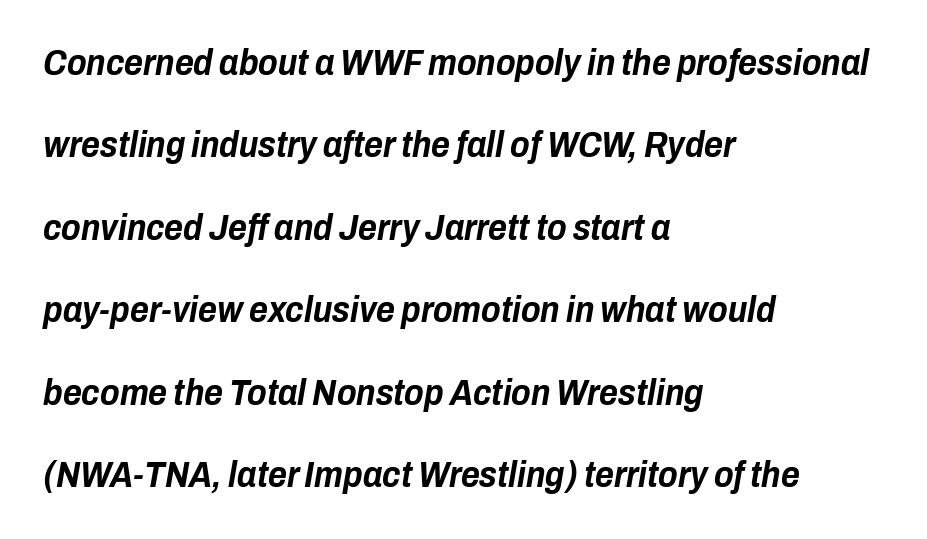
The image shows 36 px bold, condensed type, italic (leaning right); set left-aligned, loose line spacing (2.29x), normal letter spacing, not underlined; low stroke contrast and a medium x-height.
